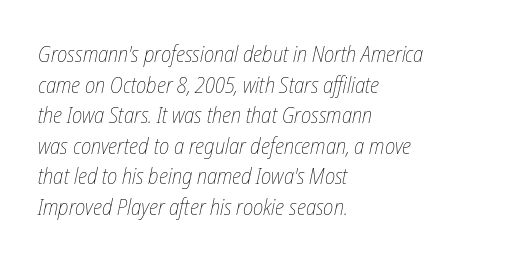
The weight tops out at a normal text grade. Looking at the ascenders, they clearly lean. These lines stack with their left ends in a neat column. Type without underlining. Compared with typical body copy, the letter spacing here is the same.
